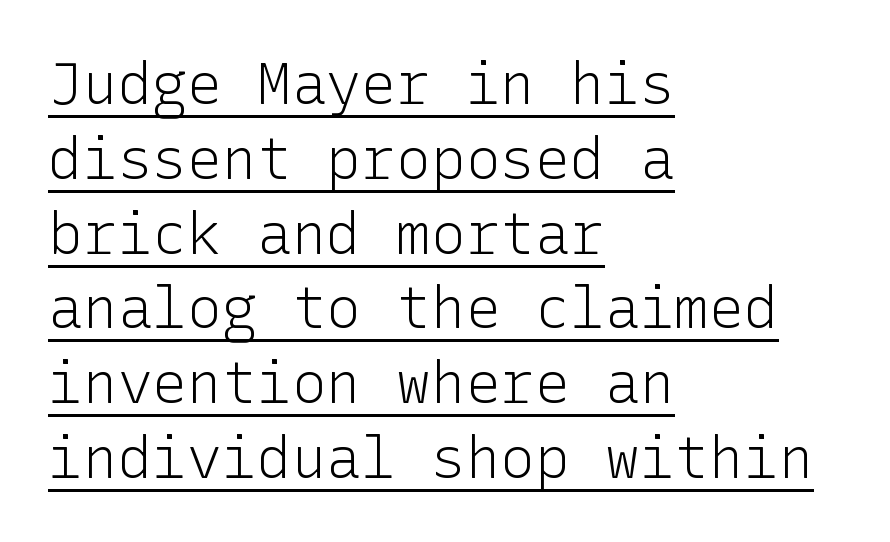
Q: Is the text bold? A: No.
Q: Is the text italic (slanted)? A: No, it is upright.
Q: Is the typeface a serif or a sans-serif typeface? A: Sans-serif.
Q: Is the text underlined? A: Yes.
Q: How is the paragraph aligned? A: Left-aligned.
Q: Is the spacing between letters normal or unusually wide? A: Normal.
Q: Is the spacing between lines tight, normal or loose? A: Normal.
Q: Width (condensed, normal, or wide)? A: Normal.
Q: Stroke contrast? A: Low.
Q: x-height? A: Medium.
